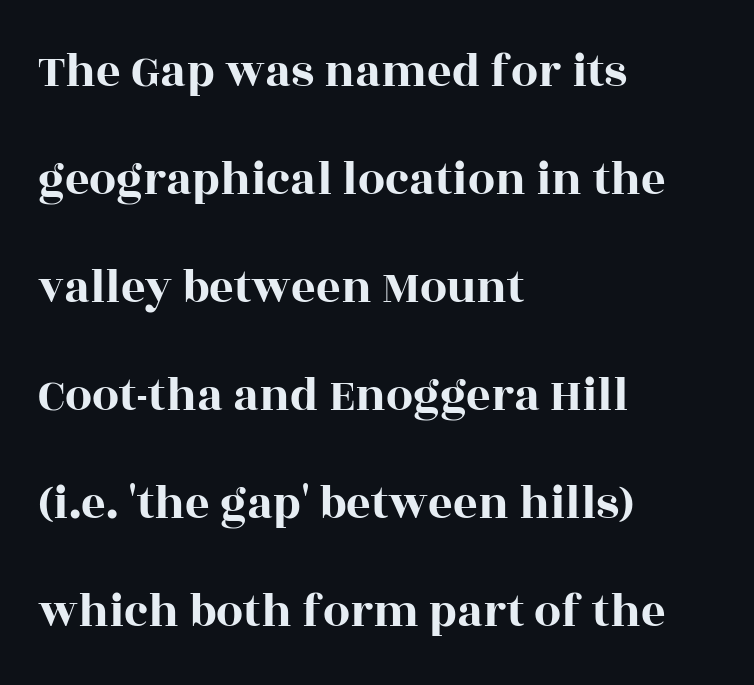
{"serif": "yes", "italic": "no", "width": "wide", "x_height": "large", "monospaced": "no", "underline": "no", "align": "left", "line_spacing": "loose", "line_spacing_ratio": 2.25, "letter_spacing": "normal", "letter_spacing_em": 0.0, "glyph_px": 48}
